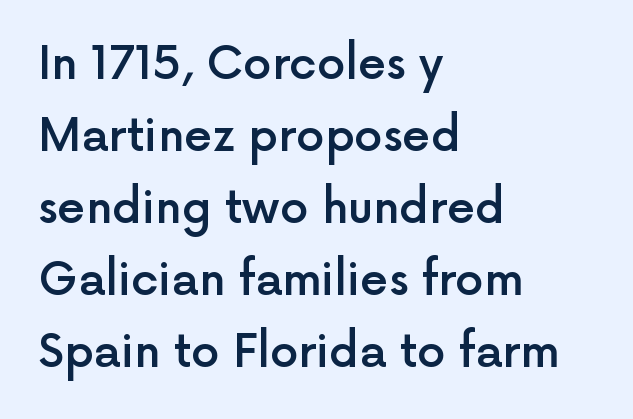
The image shows 45 px semibold sans-serif type, upright; set left-aligned, normal line spacing (1.6x), normal letter spacing, not underlined; a medium x-height.
